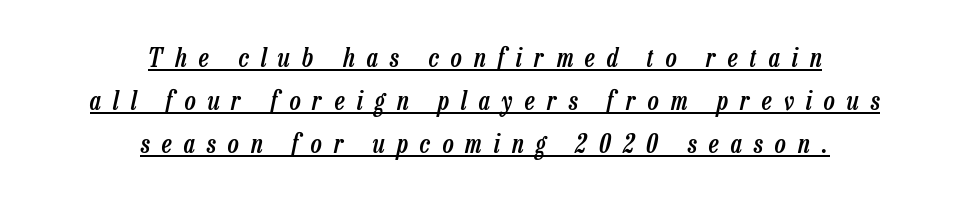
{"italic": "yes", "lean": "right", "slant_degrees": 13, "bold": "semi", "underline": "yes", "align": "center", "line_spacing": "normal", "line_spacing_ratio": 1.65, "letter_spacing": "wide", "letter_spacing_em": 0.47, "glyph_px": 26}
